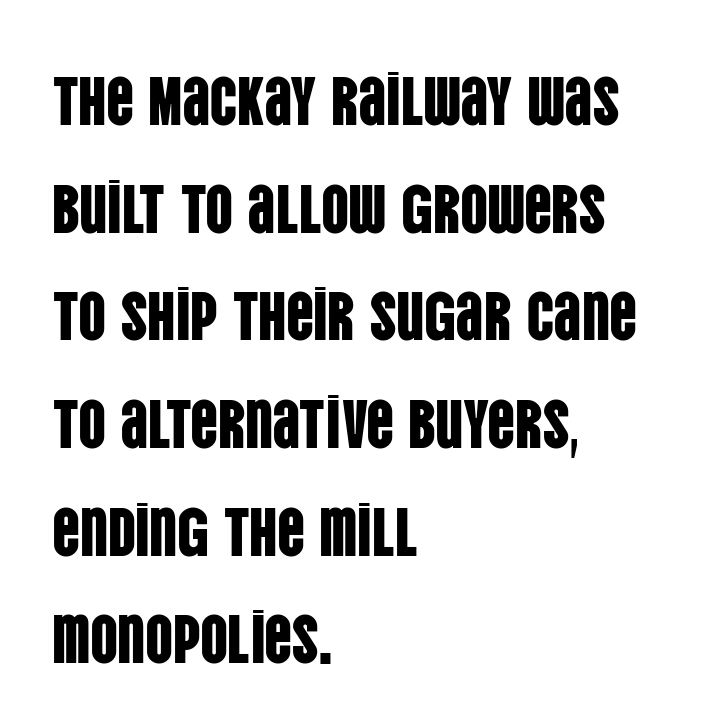
The image shows 69 px condensed sans-serif type, upright; set left-aligned, normal line spacing (1.56x), normal letter spacing, not underlined; low stroke contrast and a large x-height.
